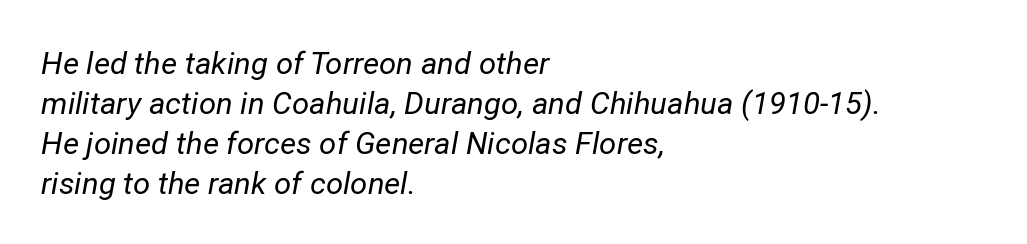
Q: Is the text bold? A: No.
Q: Is the text italic (slanted)? A: Yes, it leans right by about 12 degrees.
Q: Is the text underlined? A: No.
Q: How is the paragraph aligned? A: Left-aligned.
Q: Is the spacing between letters normal or unusually wide? A: Normal.
Q: Is the spacing between lines tight, normal or loose? A: Normal.
Q: Width (condensed, normal, or wide)? A: Normal.
Q: Stroke contrast? A: Low.
Q: x-height? A: Medium.
Q: Monospaced? A: No.
